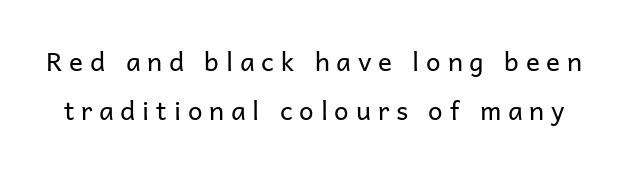
{"italic": "no", "bold": "no", "underline": "no", "line_spacing_ratio": 1.87, "letter_spacing": "wide", "letter_spacing_em": 0.26, "glyph_px": 26}
